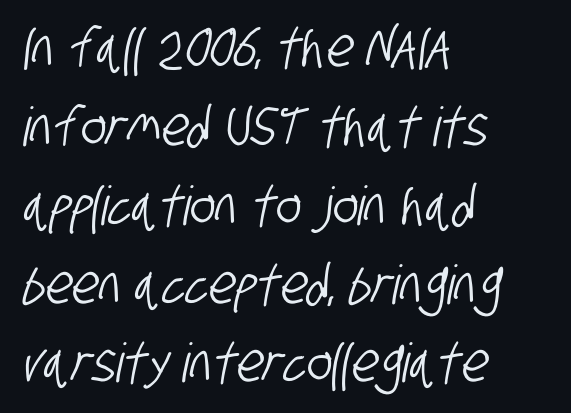
{"serif": "no", "width": "condensed", "stroke_contrast": "low", "x_height": "large", "monospaced": "no", "underline": "no", "align": "left", "line_spacing": "normal", "line_spacing_ratio": 1.46, "letter_spacing": "normal", "letter_spacing_em": 0.0, "glyph_px": 54}
